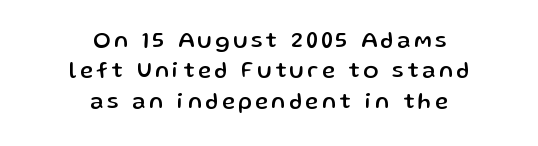
The image shows 22 px text type, upright; set centered, normal line spacing (1.38x), not underlined.
